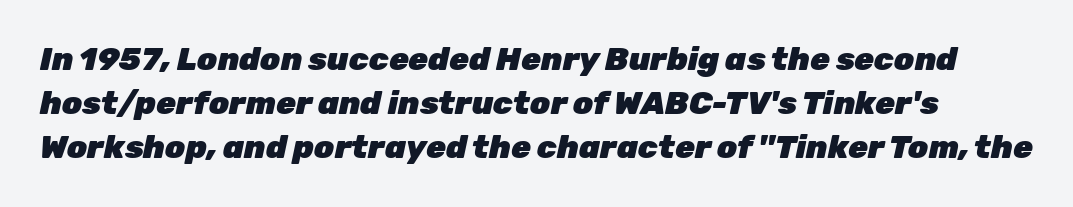
Q: Is the text bold? A: Yes.
Q: Is the text italic (slanted)? A: Yes, it leans right by about 12 degrees.
Q: Is the text underlined? A: No.
Q: Is the spacing between letters normal or unusually wide? A: Normal.
Q: Is the spacing between lines tight, normal or loose? A: Normal.
Q: Width (condensed, normal, or wide)? A: Normal.
Q: Stroke contrast? A: Low.
Q: x-height? A: Medium.
Q: Monospaced? A: No.
